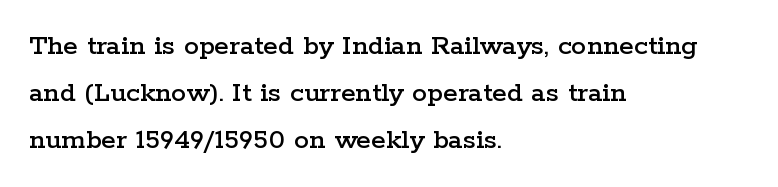
{"serif": "yes", "italic": "no", "width": "wide", "stroke_contrast": "low", "x_height": "medium", "monospaced": "no", "underline": "no", "align": "left", "line_spacing": "normal", "line_spacing_ratio": 1.56, "letter_spacing": "normal", "letter_spacing_em": 0.0, "glyph_px": 30}
